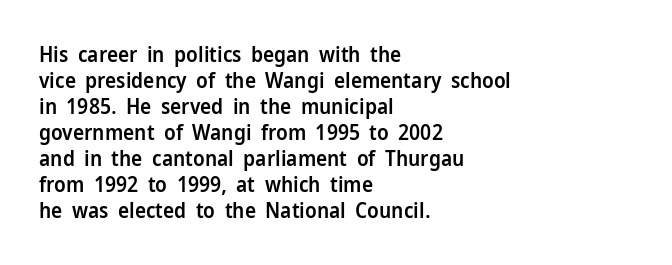
{"italic": "no", "bold": "semi", "underline": "no", "align": "left", "line_spacing_ratio": 1.24, "letter_spacing": "normal", "letter_spacing_em": 0.0, "glyph_px": 21}
